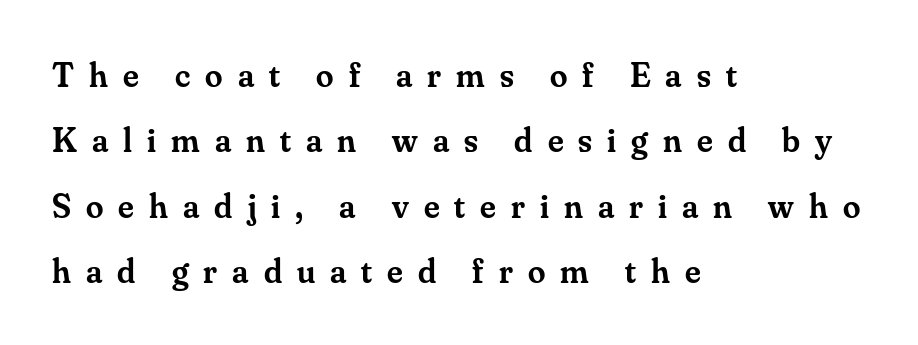
On the weight axis this lands at semibold, roughly 600. Posture: straight, roman, zero tilt. Font category for this specimen: serif. The passage shown is not underscored anywhere. Letter spacing: wide.
